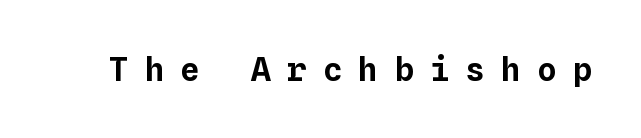
Q: Is the text italic (slanted)? A: No, it is upright.
Q: Is the text underlined? A: No.
Q: Is the spacing between letters normal or unusually wide? A: Unusually wide.
Q: Width (condensed, normal, or wide)? A: Normal.
Q: Stroke contrast? A: Low.
Q: x-height? A: Medium.
Q: Monospaced? A: Yes.
